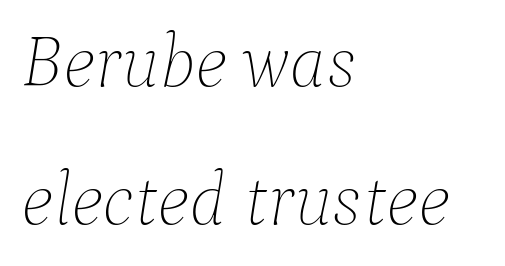
The typesetter chose a ragged-right arrangement here. You could call the tracking neutral — neither tight nor loose. Descenders are the only things crossing below the line. Stem width sits at or under what a default text font uses.
